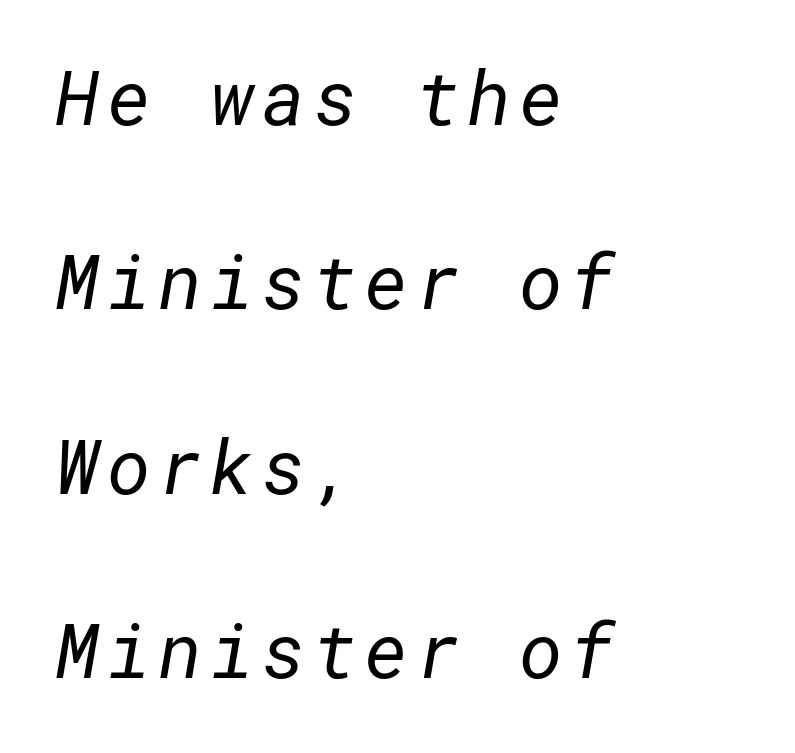
{"serif": "no", "bold": "no", "weight": "regular", "width": "normal", "stroke_contrast": "low", "x_height": "medium", "underline": "no", "align": "left", "line_spacing": "loose", "line_spacing_ratio": 2.46, "glyph_px": 75}
